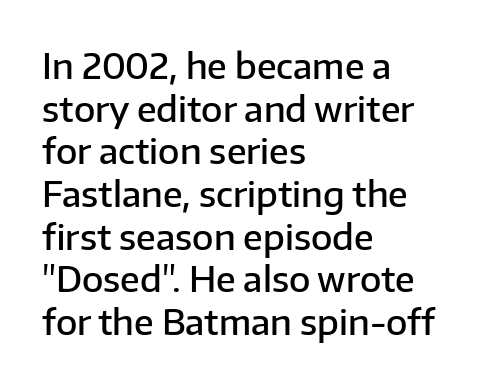
Q: Is the text bold? A: Semi-bold.
Q: Is the text italic (slanted)? A: No, it is upright.
Q: Is the typeface a serif or a sans-serif typeface? A: Sans-serif.
Q: Is the text underlined? A: No.
Q: How is the paragraph aligned? A: Left-aligned.
Q: Is the spacing between letters normal or unusually wide? A: Normal.
Q: Width (condensed, normal, or wide)? A: Normal.
Q: Stroke contrast? A: Low.
Q: x-height? A: Medium.
Q: Monospaced? A: No.
